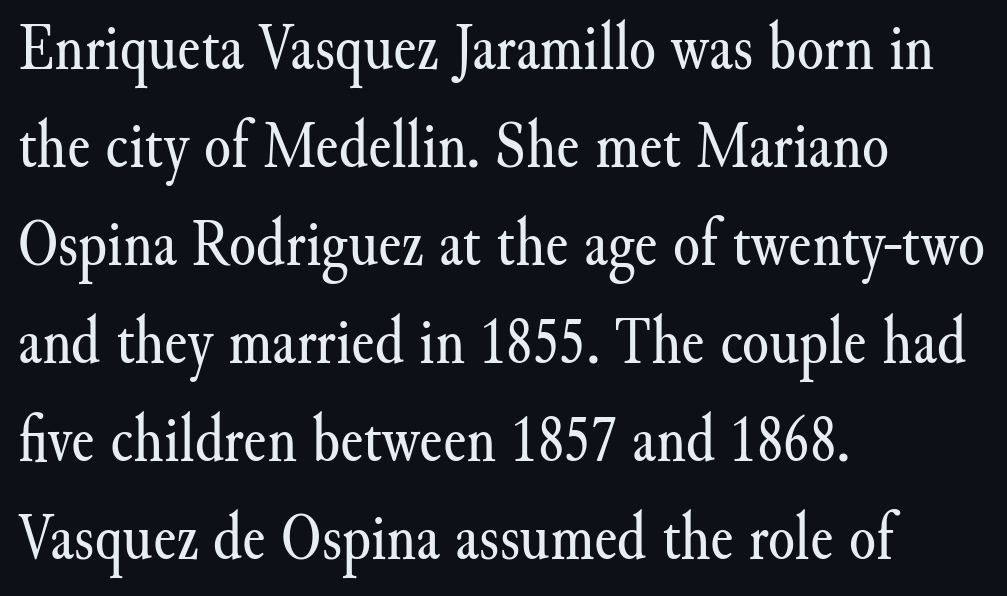
Unmarked baselines from the first word to the last. Is this a sans? No — the strokes have serifs. The ragged edge is on the right, which tells us the setting is flush left. The typesetting does not lean heavy: it is not bold. The face used here is rendered with its standard letterfit.
